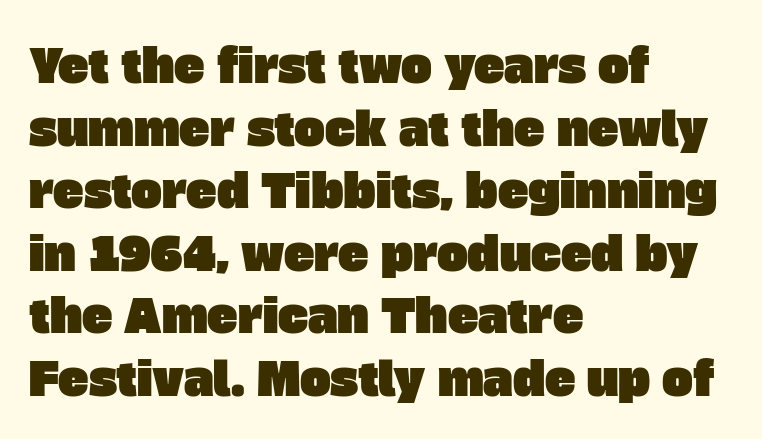
Q: Is the typeface a serif or a sans-serif typeface? A: Sans-serif.
Q: Is the text underlined? A: No.
Q: How is the paragraph aligned? A: Left-aligned.
Q: Is the spacing between letters normal or unusually wide? A: Normal.
Q: Is the spacing between lines tight, normal or loose? A: Normal.
Q: Width (condensed, normal, or wide)? A: Normal.
Q: Stroke contrast? A: Low.
Q: x-height? A: Large.
Q: Monospaced? A: No.
